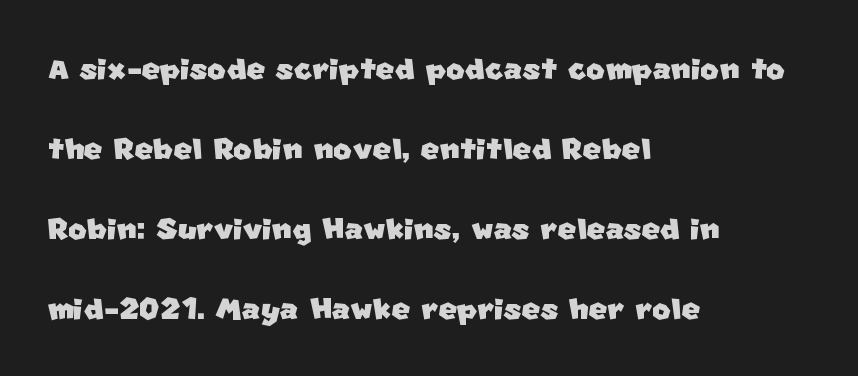
{"serif": "no", "width": "normal", "stroke_contrast": "low", "x_height": "large", "monospaced": "no", "underline": "no", "align": "left", "line_spacing": "loose", "line_spacing_ratio": 2.0, "letter_spacing": "normal", "letter_spacing_em": 0.0, "glyph_px": 40}
